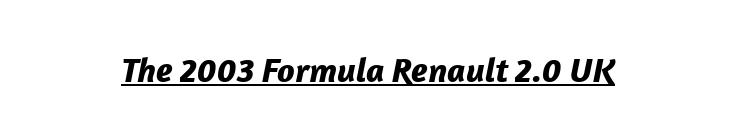
The image shows 35 px bold type, italic (leaning right); set normal letter spacing, underlined; low stroke contrast and a medium x-height.
